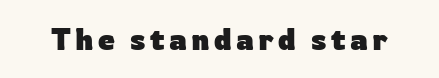
The image shows 30 px heavy sans-serif type, upright; set not underlined; low stroke contrast and a medium x-height.
